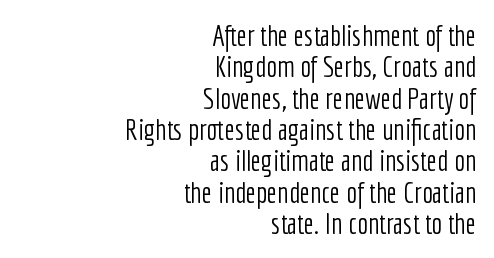
{"serif": "no", "italic": "no", "bold": "no", "weight": "light", "width": "condensed", "stroke_contrast": "low", "x_height": "medium", "monospaced": "no", "underline": "no", "align": "right", "line_spacing": "tight", "line_spacing_ratio": 1.08, "letter_spacing": "normal", "letter_spacing_em": 0.0, "glyph_px": 29}
